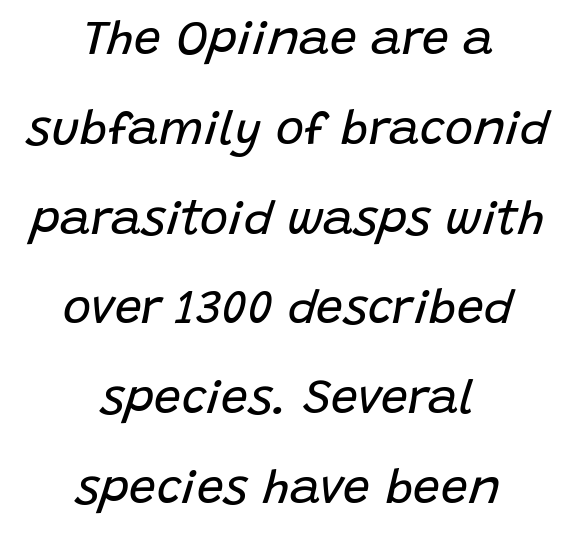
The image shows 48 px regular-weight type, italic (leaning right); set centered, line spacing 1.87x, normal letter spacing, not underlined; low stroke contrast and a large x-height.
